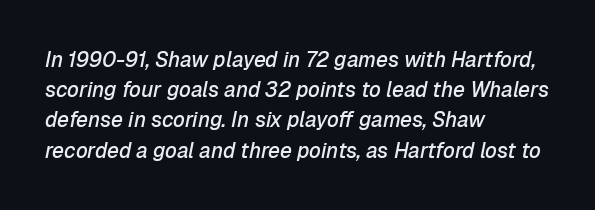
The image shows 21 px text type, italic (leaning right); set left-aligned, normal line spacing (1.44x), normal letter spacing, not underlined.
